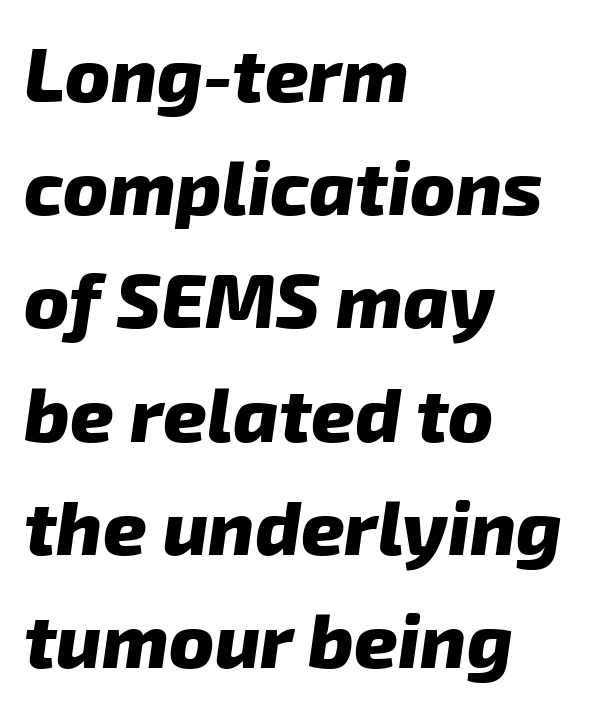
Q: Is the text bold? A: Yes.
Q: Is the typeface a serif or a sans-serif typeface? A: Sans-serif.
Q: Is the text underlined? A: No.
Q: How is the paragraph aligned? A: Left-aligned.
Q: Is the spacing between letters normal or unusually wide? A: Normal.
Q: Is the spacing between lines tight, normal or loose? A: Normal.
Q: Width (condensed, normal, or wide)? A: Normal.
Q: Stroke contrast? A: Low.
Q: x-height? A: Medium.
Q: Monospaced? A: No.
